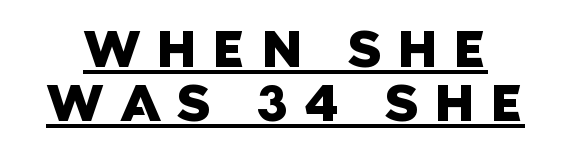
Q: Is the typeface a serif or a sans-serif typeface? A: Sans-serif.
Q: Is the text underlined? A: Yes.
Q: Is the spacing between letters normal or unusually wide? A: Unusually wide.
Q: Is the spacing between lines tight, normal or loose? A: Tight.
Q: Width (condensed, normal, or wide)? A: Normal.
Q: Stroke contrast? A: Low.
Q: x-height? A: Large.
Q: Monospaced? A: No.
